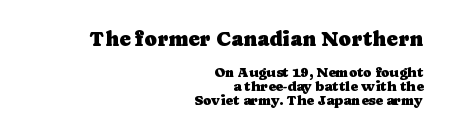
Q: Is the text italic (slanted)? A: No, it is upright.
Q: Is the text underlined? A: No.
Q: How is the paragraph aligned? A: Right-aligned.
Q: Is the spacing between letters normal or unusually wide? A: Normal.
Q: Is the spacing between lines tight, normal or loose? A: Tight.
Q: Which block of text is set in a larger size, the first (top) or the second (bottom)? A: The first (top) one.
